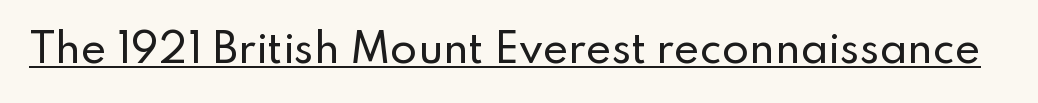
{"serif": "no", "italic": "no", "width": "normal", "stroke_contrast": "low", "x_height": "small", "monospaced": "no", "underline": "yes", "letter_spacing": "normal", "letter_spacing_em": 0.0, "glyph_px": 39}
